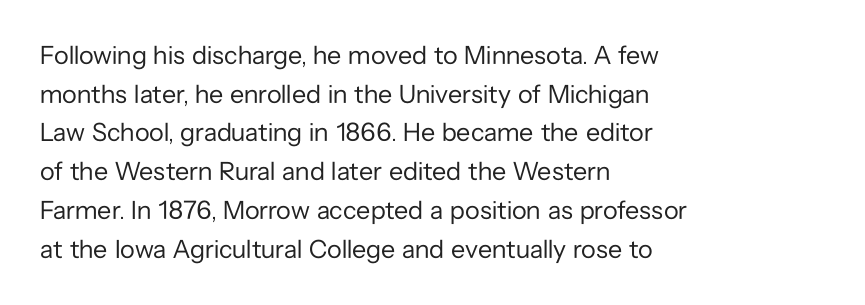
The image shows 26 px text type, upright; set left-aligned, normal line spacing (1.49x), normal letter spacing, not underlined.
